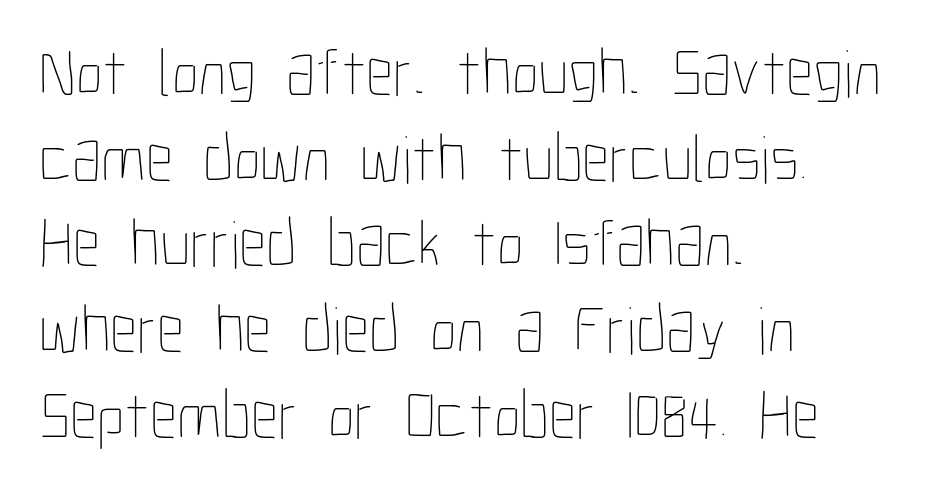
Q: Is the text bold? A: No.
Q: Is the text italic (slanted)? A: No, it is upright.
Q: Is the text underlined? A: No.
Q: How is the paragraph aligned? A: Left-aligned.
Q: Is the spacing between letters normal or unusually wide? A: Normal.
Q: Is the spacing between lines tight, normal or loose? A: Normal.
Q: Width (condensed, normal, or wide)? A: Condensed.
Q: Stroke contrast? A: Low.
Q: x-height? A: Medium.
Q: Monospaced? A: No.
